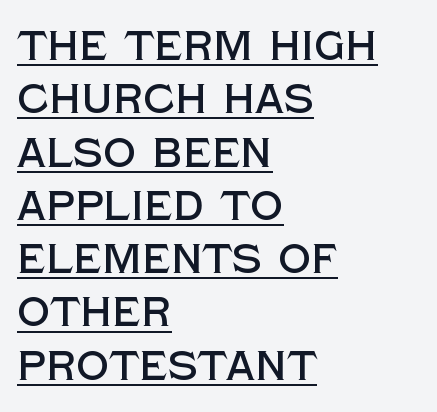
The image shows 41 px sans-serif type, upright; set left-aligned, normal line spacing (1.3x), normal letter spacing, underlined; a large x-height.
